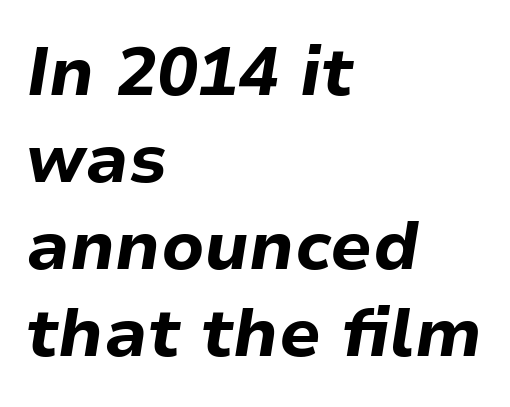
Q: Is the text bold? A: Yes.
Q: Is the text italic (slanted)? A: Yes, it leans right by about 9 degrees.
Q: Is the text underlined? A: No.
Q: How is the paragraph aligned? A: Left-aligned.
Q: Is the spacing between letters normal or unusually wide? A: Normal.
Q: Is the spacing between lines tight, normal or loose? A: Normal.
Q: Width (condensed, normal, or wide)? A: Normal.
Q: Stroke contrast? A: Low.
Q: x-height? A: Medium.
Q: Monospaced? A: No.
